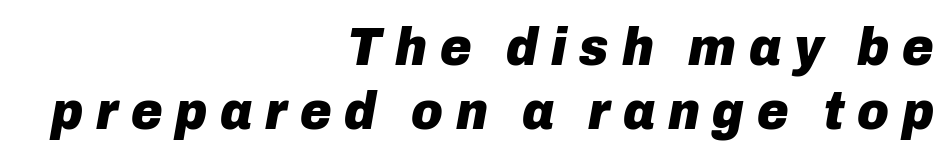
{"italic": "yes", "lean": "right", "slant_degrees": 10, "bold": "yes", "weight": "heavy", "width": "normal", "stroke_contrast": "low", "x_height": "medium", "monospaced": "no", "underline": "no", "align": "right", "line_spacing_ratio": 1.18, "letter_spacing": "wide", "letter_spacing_em": 0.24, "glyph_px": 54}
